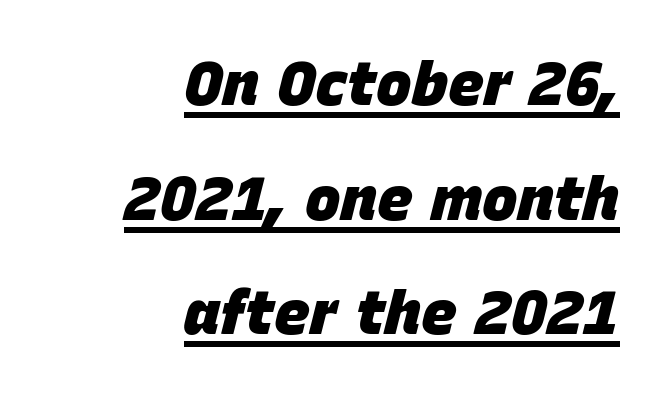
{"italic": "yes", "lean": "right", "slant_degrees": 15, "bold": "yes", "weight": "heavy", "width": "normal", "stroke_contrast": "low", "x_height": "large", "monospaced": "no", "underline": "yes", "align": "right", "line_spacing": "loose", "line_spacing_ratio": 1.91, "letter_spacing": "normal", "letter_spacing_em": 0.0, "glyph_px": 60}
